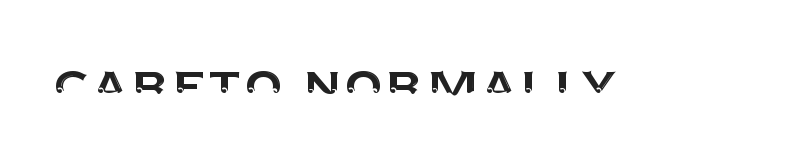
{"serif": "no", "italic": "no", "width": "normal", "stroke_contrast": "medium", "x_height": "large", "monospaced": "no", "underline": "no", "letter_spacing": "normal", "letter_spacing_em": 0.0, "glyph_px": 64}
